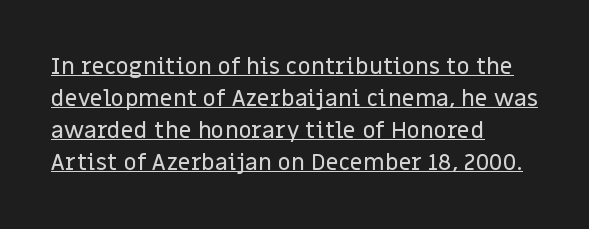
Q: Is the text italic (slanted)? A: No, it is upright.
Q: Is the text underlined? A: Yes.
Q: How is the paragraph aligned? A: Left-aligned.
Q: Is the spacing between letters normal or unusually wide? A: Normal.
Q: Is the spacing between lines tight, normal or loose? A: Normal.
